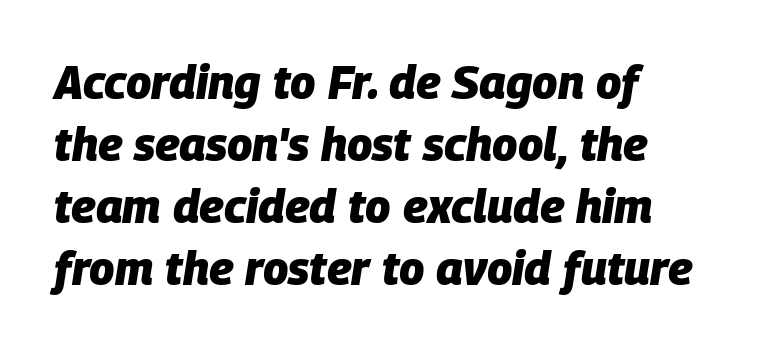
Q: Is the text bold? A: Yes.
Q: Is the text italic (slanted)? A: Yes, it leans right by about 9 degrees.
Q: Is the text underlined? A: No.
Q: How is the paragraph aligned? A: Left-aligned.
Q: Is the spacing between letters normal or unusually wide? A: Normal.
Q: Is the spacing between lines tight, normal or loose? A: Normal.
Q: Width (condensed, normal, or wide)? A: Normal.
Q: Stroke contrast? A: Low.
Q: x-height? A: Large.
Q: Monospaced? A: No.
